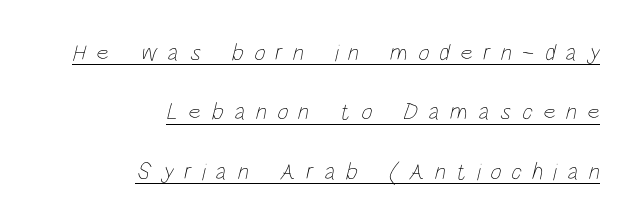
The image shows 24 px text type; set right-aligned, loose line spacing (2.47x), unusually wide letter spacing (+0.43 em), underlined.
